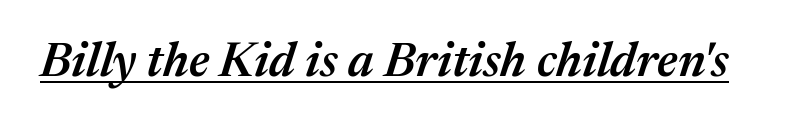
{"italic": "yes", "lean": "right", "slant_degrees": 17, "bold": "semi", "weight": "semibold", "width": "normal", "stroke_contrast": "medium", "x_height": "medium", "monospaced": "no", "underline": "yes", "letter_spacing": "normal", "letter_spacing_em": 0.0, "glyph_px": 48}
